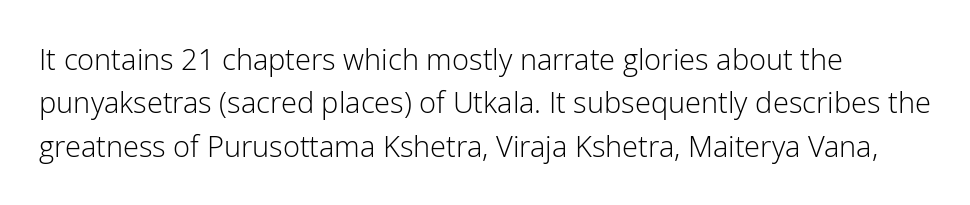
{"serif": "no", "italic": "no", "bold": "no", "weight": "light", "width": "normal", "stroke_contrast": "low", "x_height": "medium", "monospaced": "no", "underline": "no", "line_spacing": "normal", "line_spacing_ratio": 1.5, "letter_spacing": "normal", "letter_spacing_em": 0.0, "glyph_px": 29}
